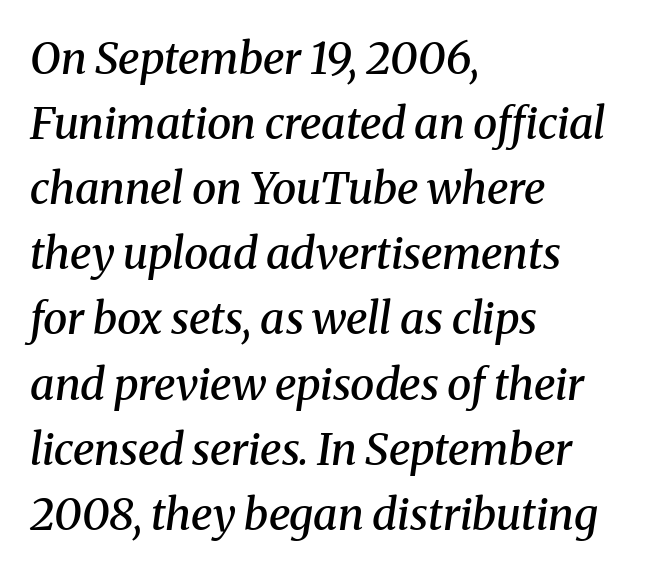
Summary of weight: moderately heavy, a semibold. To sum up the face: it has serifs. This rendering uses left alignment, leaving the right contour irregular. No extra tracking has been applied to these lines. Note the varied advance widths — an 'i' is clearly narrower than an 'm'.
